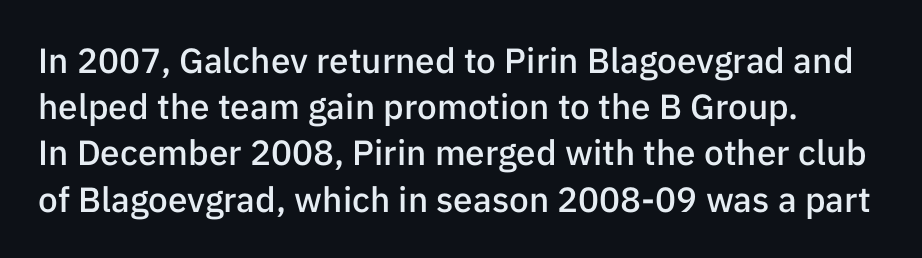
Vertical strokes here are truly vertical. Vertical spacing — default. The glyphs in this specimen are sans serif. The letterforms sit shoulder to shoulder at normal distance.
